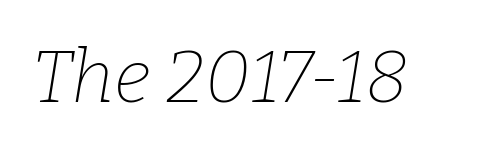
Q: Is the text bold? A: No.
Q: Is the text italic (slanted)? A: Yes, it leans right by about 9 degrees.
Q: Is the typeface a serif or a sans-serif typeface? A: Serif.
Q: Is the text underlined? A: No.
Q: Is the spacing between letters normal or unusually wide? A: Normal.
Q: Width (condensed, normal, or wide)? A: Normal.
Q: Stroke contrast? A: Low.
Q: x-height? A: Medium.
Q: Monospaced? A: No.
